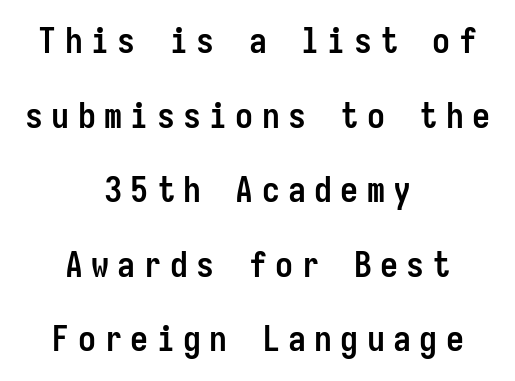
One glance says open: line gaps are wider than usual. Fixed-width glyphs throughout — classic coding-font behaviour. The text block is weighted toward neither margin, spreading evenly from the middle. As a designer I'd log this as weight 700, bold. Look at the bottom of the vertical strokes: they stop flat, with no serifs.
